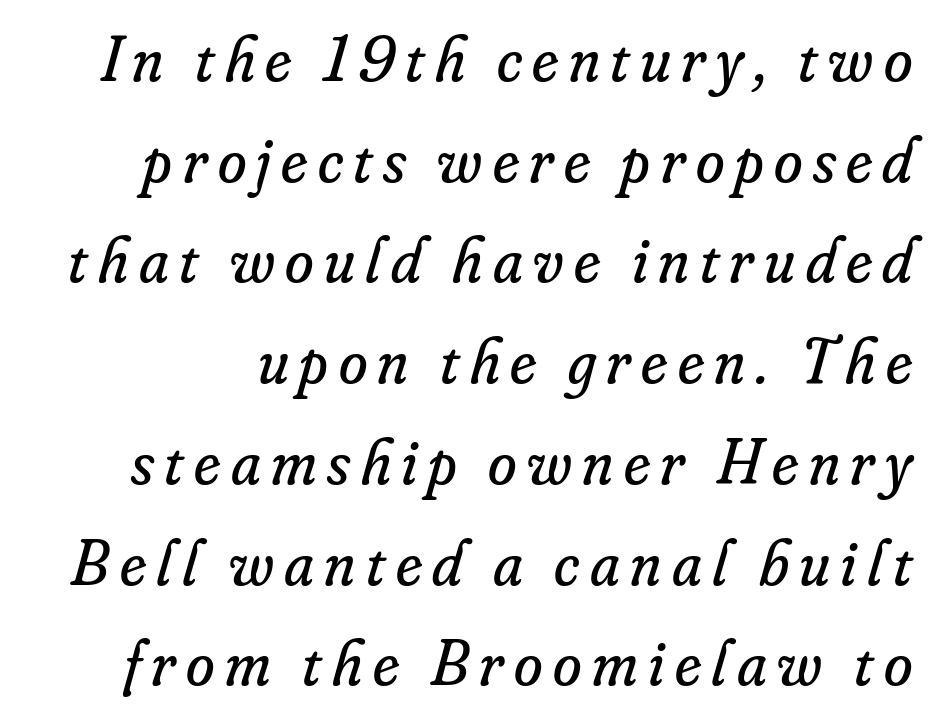
Is the stroke heavy? The answer is a plain regular-or-lighter. Vertical spacing — default. This sample has the flowing, uneven cadence of proportional lettering. The zone under the glyphs is completely vacant.
